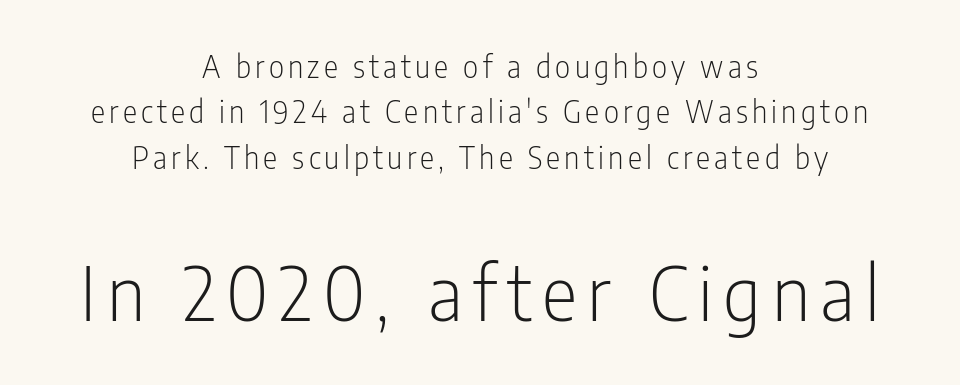
The image shows 75 px light, condensed sans-serif type, upright; set centered, normal line spacing (1.51x), not underlined; the second (bottom) block is 2.5x larger; low stroke contrast and a medium x-height.
